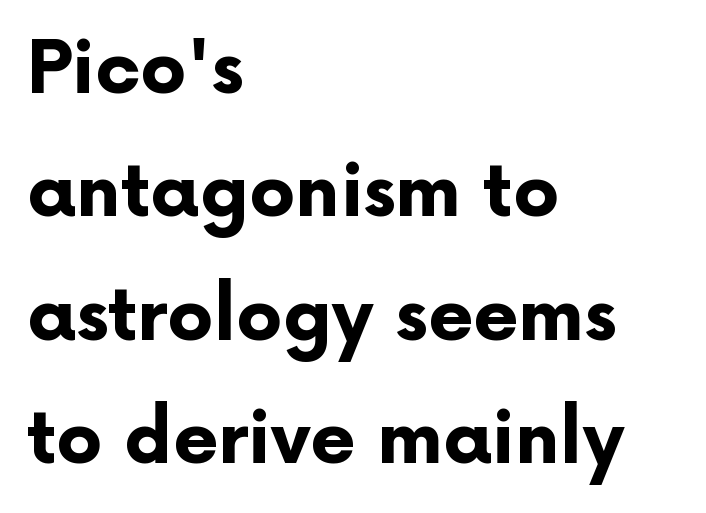
The image shows 73 px bold sans-serif type, upright; set left-aligned, normal line spacing (1.69x), normal letter spacing, not underlined; low stroke contrast and a medium x-height.
